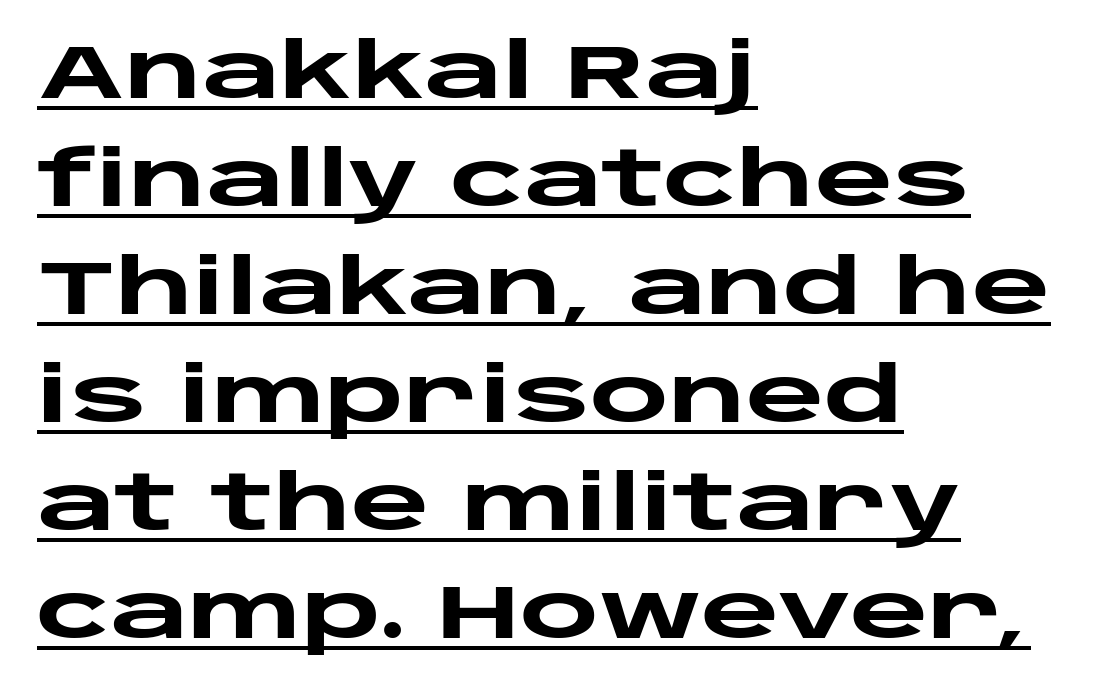
The image shows 76 px heavy, wide sans-serif type, upright; set left-aligned, normal line spacing (1.42x), normal letter spacing, underlined; low stroke contrast and a large x-height.
